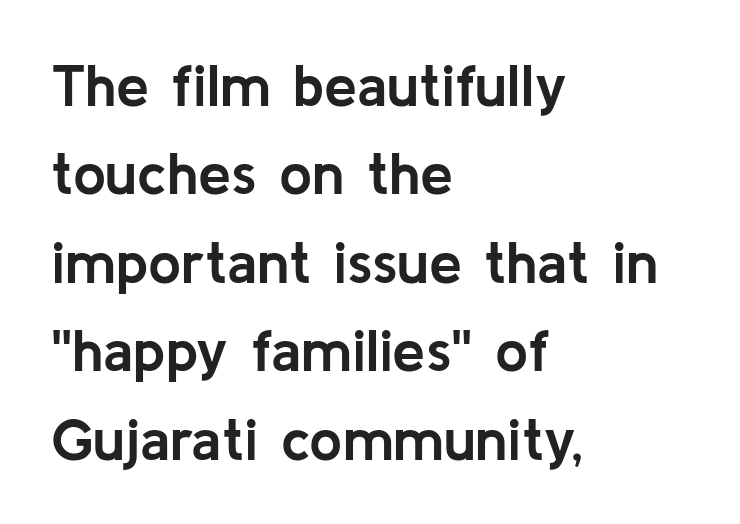
Q: Is the text bold? A: Yes.
Q: Is the text italic (slanted)? A: No, it is upright.
Q: Is the typeface a serif or a sans-serif typeface? A: Sans-serif.
Q: Is the text underlined? A: No.
Q: How is the paragraph aligned? A: Left-aligned.
Q: Is the spacing between letters normal or unusually wide? A: Normal.
Q: Is the spacing between lines tight, normal or loose? A: Normal.
Q: Width (condensed, normal, or wide)? A: Normal.
Q: Stroke contrast? A: Low.
Q: x-height? A: Medium.
Q: Monospaced? A: No.
